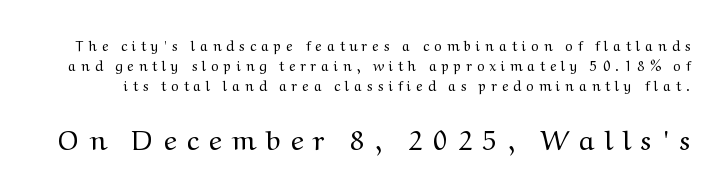
Q: Is the text bold? A: No.
Q: Is the text italic (slanted)? A: No, it is upright.
Q: Is the typeface a serif or a sans-serif typeface? A: Serif.
Q: Is the text underlined? A: No.
Q: Is the spacing between letters normal or unusually wide? A: Unusually wide.
Q: Is the spacing between lines tight, normal or loose? A: Normal.
Q: Which block of text is set in a larger size, the first (top) or the second (bottom)? A: The second (bottom) one.
Q: Width (condensed, normal, or wide)? A: Normal.
Q: Stroke contrast? A: Medium.
Q: x-height? A: Medium.
Q: Monospaced? A: No.
